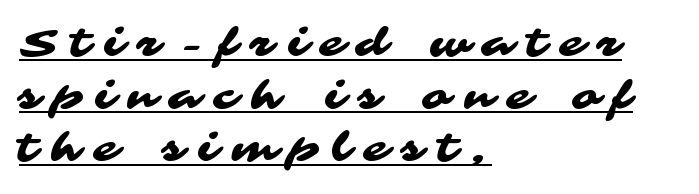
The image shows 39 px wide sans-serif type; set left-aligned, normal line spacing (1.35x), unusually wide letter spacing (+0.36 em), underlined; medium stroke contrast and a medium x-height.
